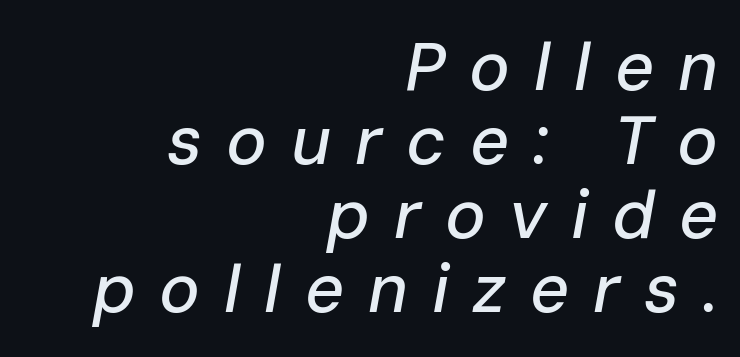
{"italic": "yes", "lean": "right", "slant_degrees": 10, "width": "normal", "stroke_contrast": "low", "x_height": "medium", "monospaced": "no", "underline": "no", "align": "right", "line_spacing": "tight", "line_spacing_ratio": 1.09, "letter_spacing": "wide", "letter_spacing_em": 0.35, "glyph_px": 68}
